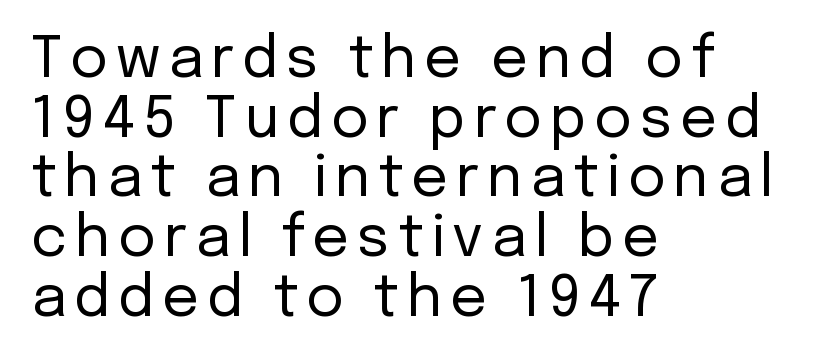
The image shows 58 px regular-weight sans-serif type, upright; set left-aligned, tight line spacing (1.03x), not underlined; low stroke contrast and a medium x-height.
